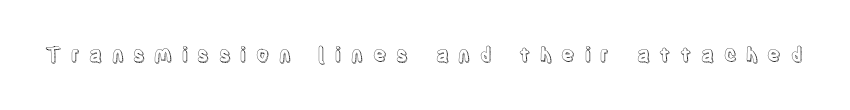
Does extra space separate the letters? Yes, quite a lot of it. The glyphs are unaccompanied by any horizontal stroke below them. The letters stand upright; this is a roman face.
